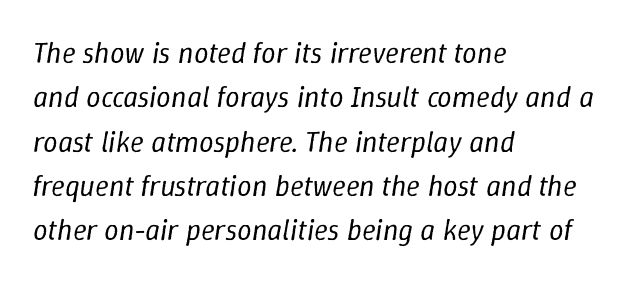
The image shows 29 px regular-weight type, italic (leaning right); set left-aligned, normal line spacing (1.53x), normal letter spacing, not underlined; low stroke contrast and a medium x-height.
